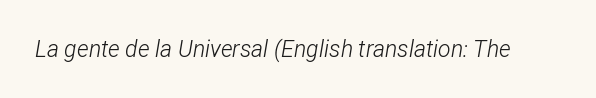
The image shows 23 px text type, italic (leaning right); set normal letter spacing, not underlined.
